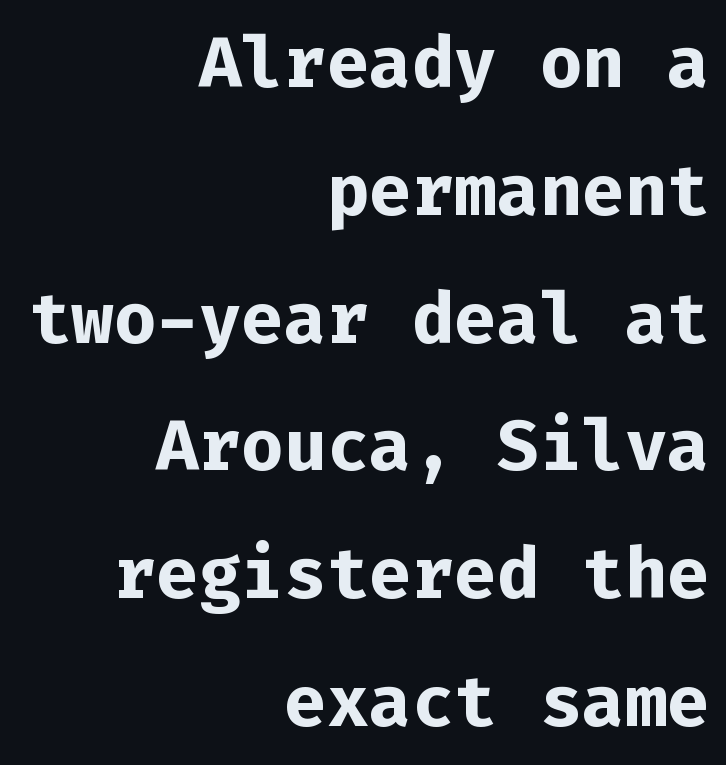
The image shows 71 px bold sans-serif type, upright, monospaced; set right-aligned, line spacing 1.8x, normal letter spacing, not underlined; low stroke contrast and a medium x-height.
